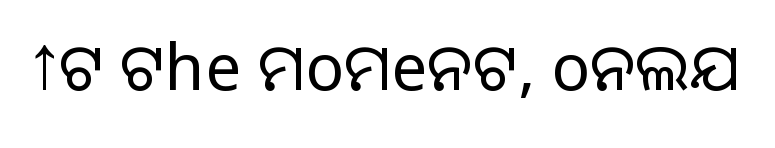
The image shows 64 px regular-weight sans-serif type, upright; set normal letter spacing, not underlined; low stroke contrast and a large x-height.
